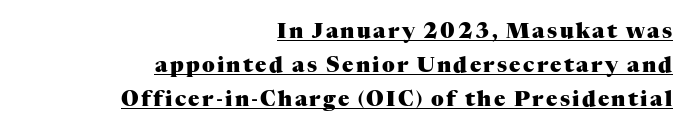
Q: Is the text bold? A: Yes.
Q: Is the text italic (slanted)? A: No, it is upright.
Q: Is the text underlined? A: Yes.
Q: How is the paragraph aligned? A: Right-aligned.
Q: Is the spacing between lines tight, normal or loose? A: Normal.
